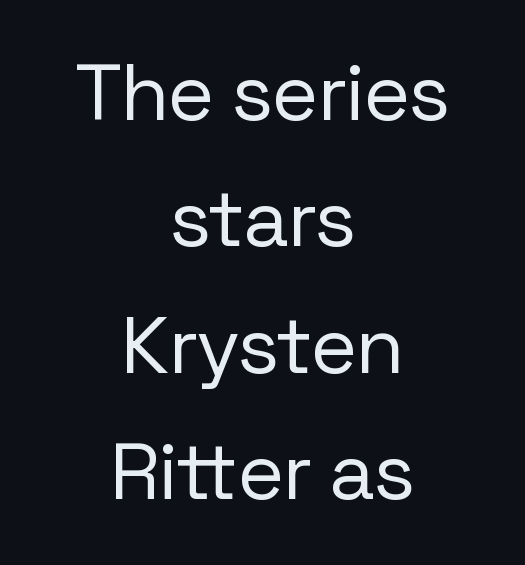
The image shows 80 px regular-weight sans-serif type, upright; set centered, normal line spacing (1.58x), normal letter spacing, not underlined; low stroke contrast and a medium x-height.
